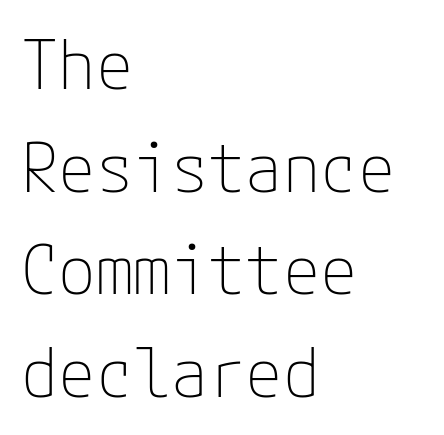
Q: Is the text bold? A: No.
Q: Is the text italic (slanted)? A: No, it is upright.
Q: Is the typeface a serif or a sans-serif typeface? A: Sans-serif.
Q: Is the text underlined? A: No.
Q: How is the paragraph aligned? A: Left-aligned.
Q: Is the spacing between letters normal or unusually wide? A: Normal.
Q: Is the spacing between lines tight, normal or loose? A: Normal.
Q: Width (condensed, normal, or wide)? A: Normal.
Q: Stroke contrast? A: Low.
Q: x-height? A: Medium.
